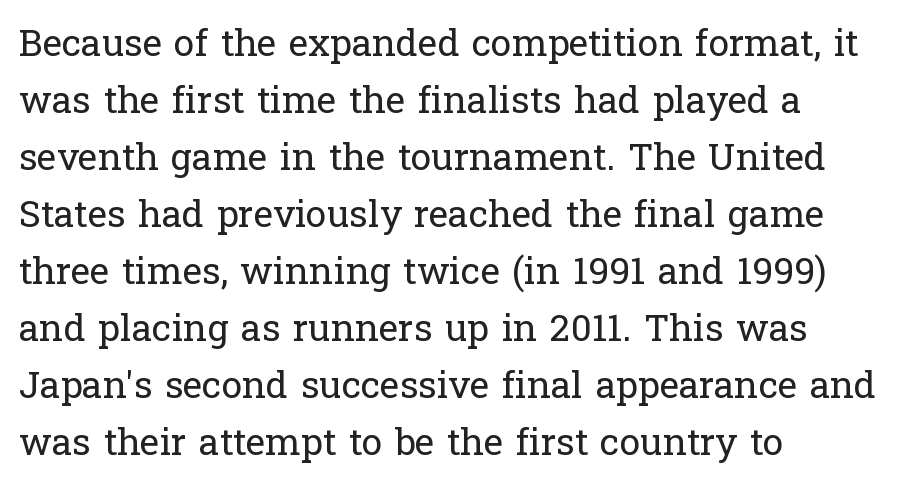
Nothing unusual about the tracking: characters are spaced as the font intends. Horizontally, the lines are justified to the leading edge only. These lines are composed in type with serifs. The space beneath each line is pristine and unruled. These lines sit exactly where default settings would place them. Do the characters align in a grid? No, the font is proportional.
